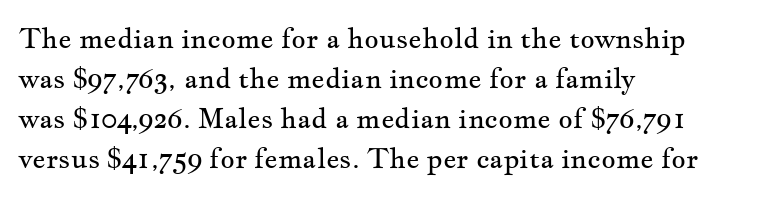
The image shows 28 px regular-weight, wide serif type, upright; set left-aligned, normal line spacing (1.43x), normal letter spacing, not underlined; medium stroke contrast and a small x-height.
